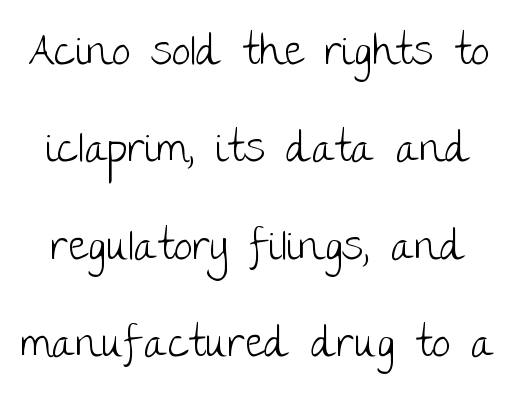
Q: Is the text bold? A: No.
Q: Is the text italic (slanted)? A: No, it is upright.
Q: Is the typeface a serif or a sans-serif typeface? A: Sans-serif.
Q: Is the text underlined? A: No.
Q: Is the spacing between letters normal or unusually wide? A: Normal.
Q: Is the spacing between lines tight, normal or loose? A: Loose.
Q: Width (condensed, normal, or wide)? A: Normal.
Q: Stroke contrast? A: Low.
Q: x-height? A: Large.
Q: Monospaced? A: No.
